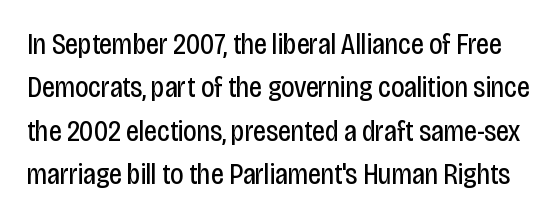
Vertically, the passage feels balanced, rows spaced as you'd expect. Underline: absent. Proportional: the letters do not fall into vertical columns. Is the type heavy? It reads as light-to-regular instead. The lettering stays uniformly vertical, giving the passage a roman look.
